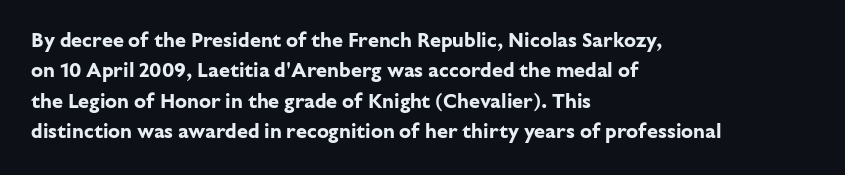
Q: Is the text bold? A: Yes.
Q: Is the text italic (slanted)? A: No, it is upright.
Q: Is the text underlined? A: No.
Q: How is the paragraph aligned? A: Left-aligned.
Q: Is the spacing between letters normal or unusually wide? A: Normal.
Q: Is the spacing between lines tight, normal or loose? A: Normal.
